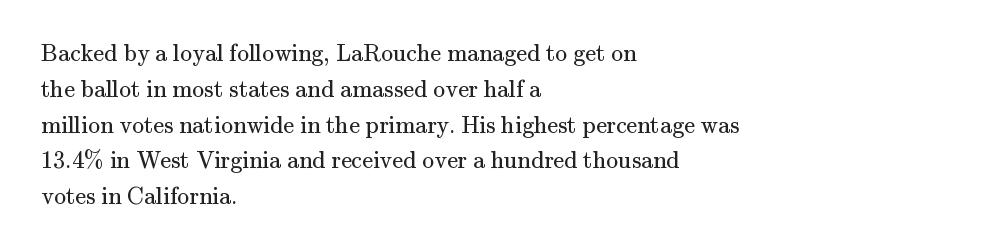
The image shows 24 px text type, upright; set left-aligned, normal line spacing (1.49x), normal letter spacing, not underlined.
